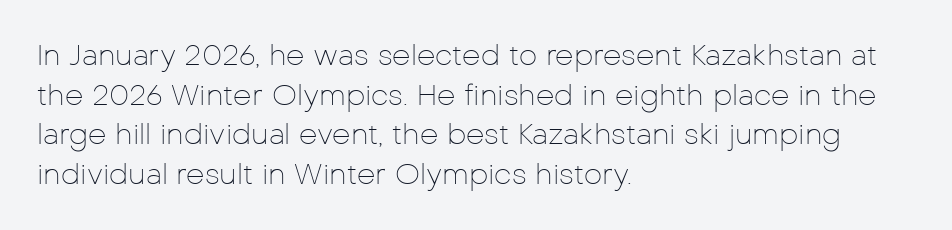
Check under the words: just untouched page. To sum up the face: it is a sans, with no serifs. The face used here is proportionally spaced, like ordinary book or web type. The face looks like a standard text weight, possibly lighter. This is the regular roman posture of the typeface.
